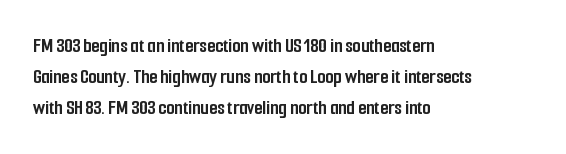
Posture: vertical. A classic flush-left, rag-right setting is used for this passage. Horizontal bands of white between lines are of average thickness. Each word holds together tightly as a unit, with standard inter-letter gaps. The font is running at its bold setting.
